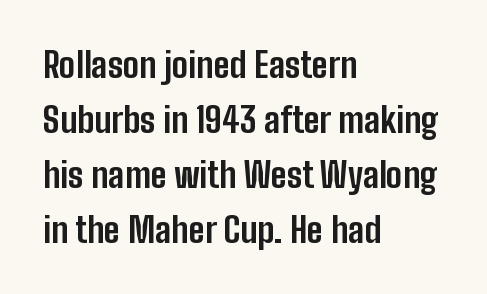
Ascenders rise straight up at ninety degrees. Nothing unusual about the tracking: characters are spaced as the font intends. This block has exactly the height ordinary leading produces. The face used here is proportionally spaced, like ordinary book or web type.
